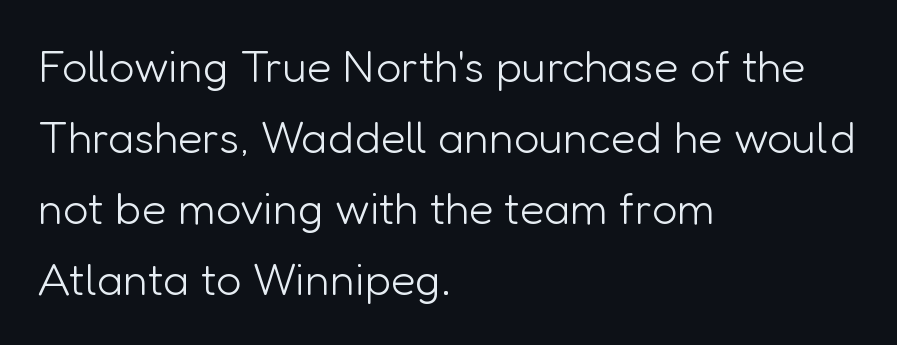
The image shows 45 px light sans-serif type, upright; set left-aligned, normal line spacing (1.58x), normal letter spacing, not underlined; low stroke contrast and a medium x-height.
